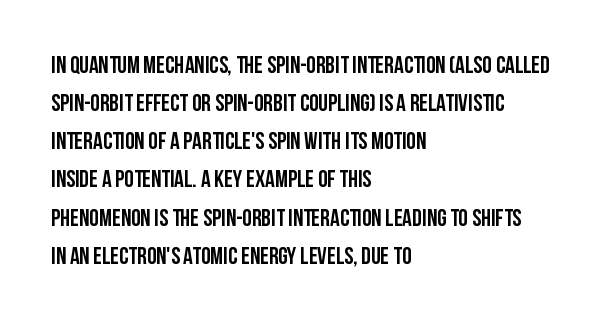
{"italic": "no", "underline": "no", "align": "left", "line_spacing": "normal", "line_spacing_ratio": 1.59, "letter_spacing": "normal", "letter_spacing_em": 0.0, "glyph_px": 24}
